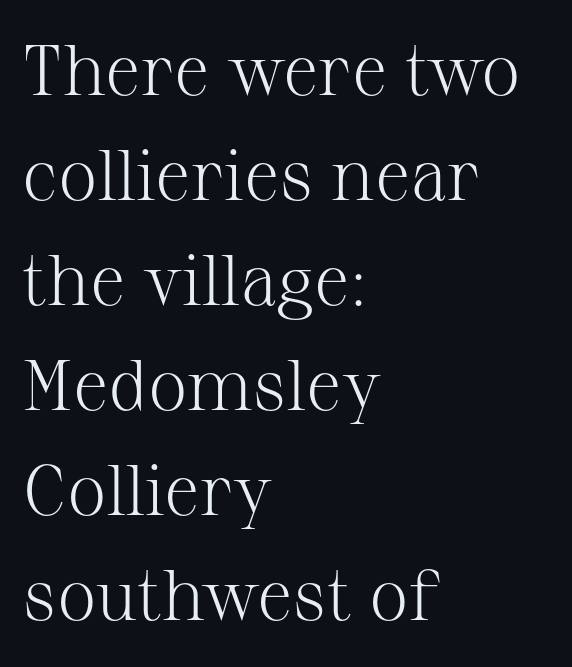
The lettering stays uniformly vertical, giving the passage a roman look. The zone under the glyphs is completely vacant. Examine the stroke ends and you'll spot serifs. These lines keep a tight, regular rhythm from letter to letter. Character widths vary here, with narrow letters taking less room than wide ones. Compared with a centered layout, this one pins lines to the left instead.
